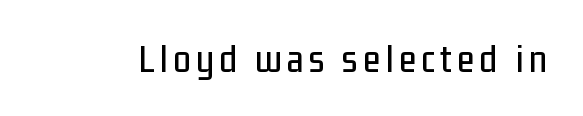
{"serif": "no", "italic": "no", "width": "condensed", "stroke_contrast": "low", "x_height": "medium", "monospaced": "no", "underline": "no", "glyph_px": 40}
